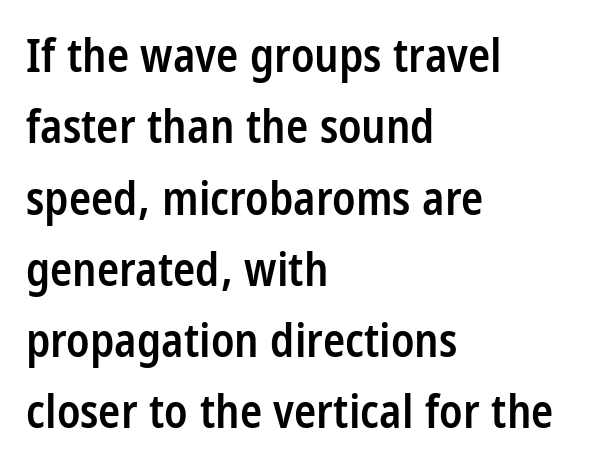
The image shows 46 px semibold, condensed sans-serif type, upright; set left-aligned, normal line spacing (1.55x), normal letter spacing, not underlined; low stroke contrast and a large x-height.
